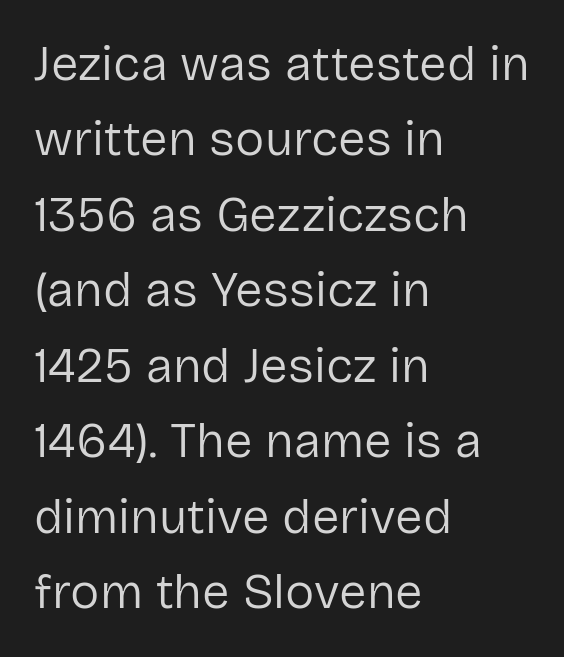
Weight class: somewhere from thin through regular. Each word holds together tightly as a unit, with standard inter-letter gaps. Note the varied advance widths — an 'i' is clearly narrower than an 'm'. Nobody drew a line under any word here. The space between consecutive lines is moderate. Left-aligned paragraph, ragged on the right.
